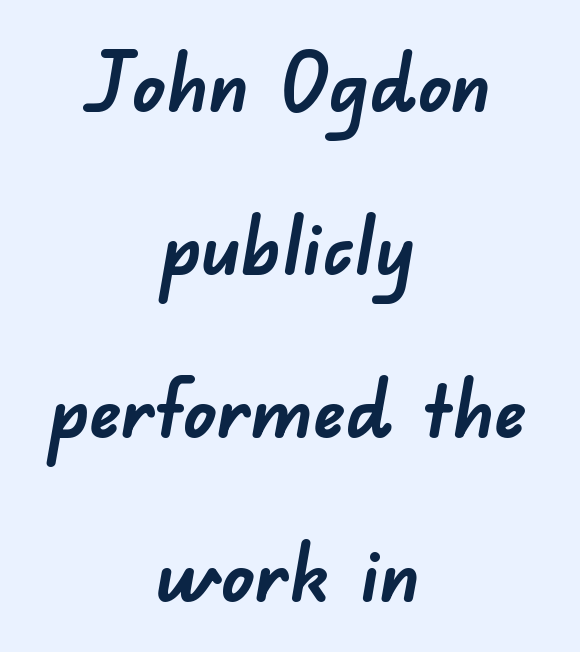
Q: Is the text bold? A: Yes.
Q: Is the typeface a serif or a sans-serif typeface? A: Sans-serif.
Q: Is the text underlined? A: No.
Q: How is the paragraph aligned? A: Centered.
Q: Is the spacing between letters normal or unusually wide? A: Normal.
Q: Is the spacing between lines tight, normal or loose? A: Loose.
Q: Width (condensed, normal, or wide)? A: Normal.
Q: Stroke contrast? A: Low.
Q: x-height? A: Small.
Q: Monospaced? A: No.
